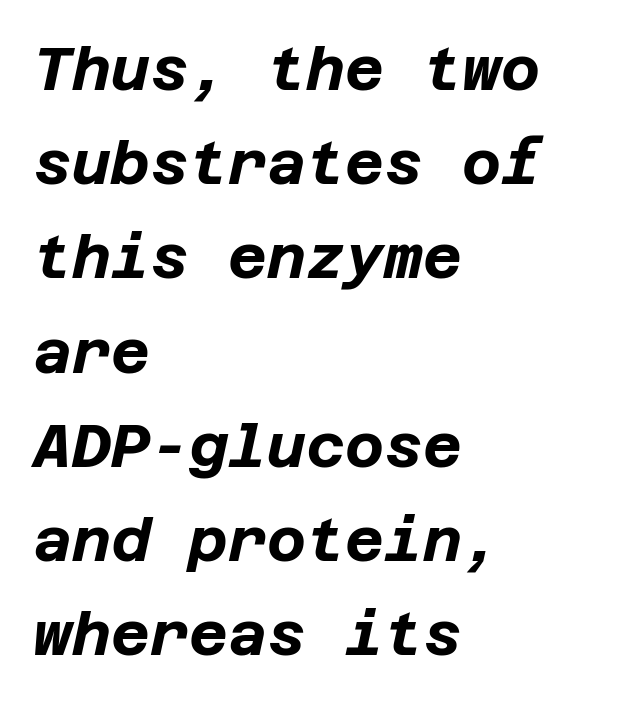
{"italic": "yes", "lean": "right", "slant_degrees": 12, "bold": "yes", "weight": "bold", "width": "normal", "stroke_contrast": "low", "x_height": "large", "underline": "no", "align": "left", "line_spacing": "normal", "line_spacing_ratio": 1.57, "letter_spacing": "normal", "letter_spacing_em": 0.0, "glyph_px": 60}
